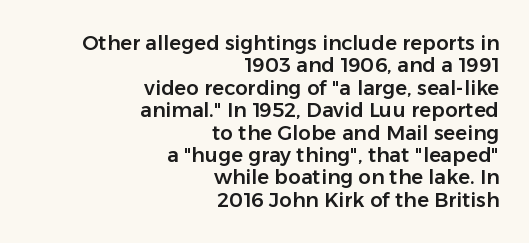
One glance says dense: line gaps are narrower than usual. The space beneath each line is pristine and unruled. Notice how the stems are strictly vertical — no italics here. Does the copy run flush right? Yes — the right margin is perfectly even. Here the glyphs are tracked normally, forming tight word shapes.
